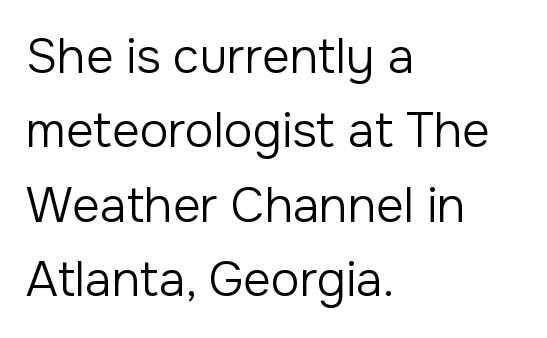
Q: Is the text bold? A: No.
Q: Is the text italic (slanted)? A: No, it is upright.
Q: Is the typeface a serif or a sans-serif typeface? A: Sans-serif.
Q: Is the text underlined? A: No.
Q: How is the paragraph aligned? A: Left-aligned.
Q: Is the spacing between letters normal or unusually wide? A: Normal.
Q: Is the spacing between lines tight, normal or loose? A: Normal.
Q: Width (condensed, normal, or wide)? A: Normal.
Q: Stroke contrast? A: Low.
Q: x-height? A: Medium.
Q: Monospaced? A: No.
